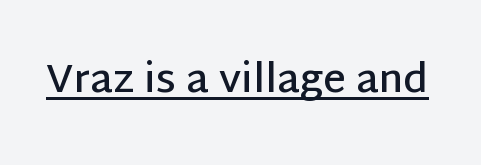
{"serif": "no", "italic": "no", "bold": "semi", "weight": "semibold", "width": "normal", "stroke_contrast": "low", "x_height": "large", "monospaced": "no", "underline": "yes", "letter_spacing": "normal", "letter_spacing_em": 0.0, "glyph_px": 40}
